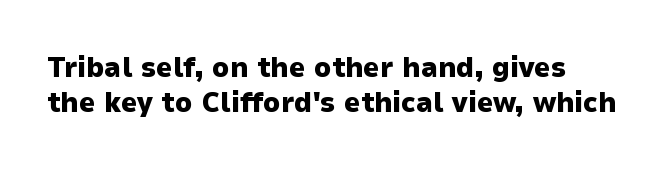
Q: Is the text bold? A: Yes.
Q: Is the text italic (slanted)? A: No, it is upright.
Q: Is the typeface a serif or a sans-serif typeface? A: Sans-serif.
Q: Is the text underlined? A: No.
Q: Is the spacing between letters normal or unusually wide? A: Normal.
Q: Width (condensed, normal, or wide)? A: Normal.
Q: Stroke contrast? A: Low.
Q: x-height? A: Medium.
Q: Monospaced? A: No.
